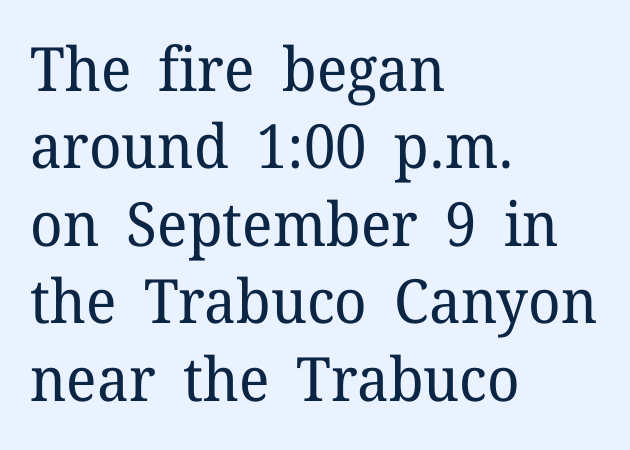
The image shows 61 px regular-weight serif type, upright; set left-aligned, normal line spacing (1.27x), normal letter spacing, not underlined; low stroke contrast and a medium x-height.
